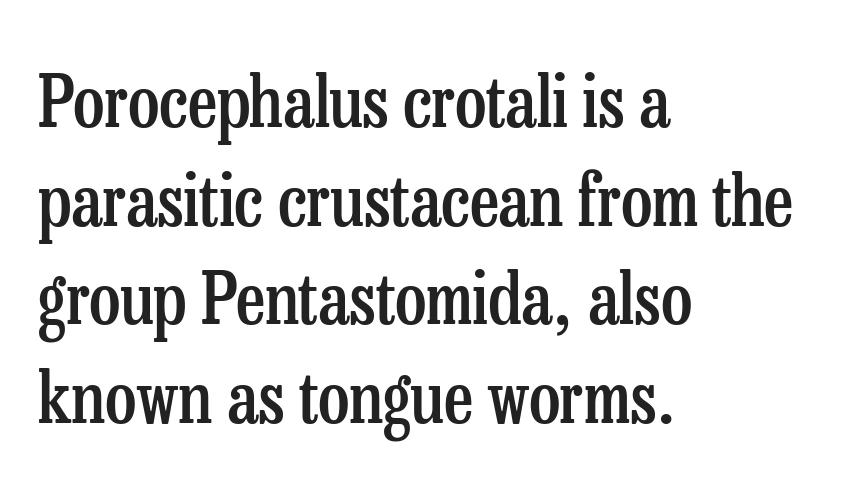
Q: Is the text bold? A: Semi-bold.
Q: Is the text italic (slanted)? A: No, it is upright.
Q: Is the typeface a serif or a sans-serif typeface? A: Serif.
Q: Is the text underlined? A: No.
Q: How is the paragraph aligned? A: Left-aligned.
Q: Is the spacing between letters normal or unusually wide? A: Normal.
Q: Is the spacing between lines tight, normal or loose? A: Normal.
Q: Width (condensed, normal, or wide)? A: Condensed.
Q: Stroke contrast? A: Low.
Q: x-height? A: Medium.
Q: Monospaced? A: No.
